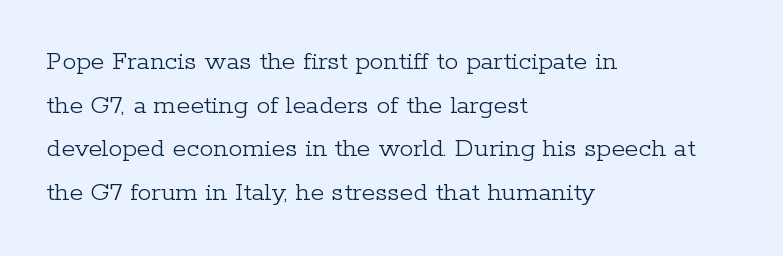
The image shows 28 px light serif type, upright; set left-aligned, normal line spacing (1.56x), normal letter spacing, not underlined; low stroke contrast and a medium x-height.
